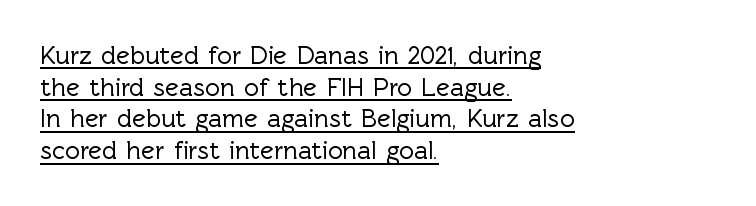
The image shows 26 px text type, upright; set left-aligned, line spacing 1.22x, normal letter spacing, underlined.
